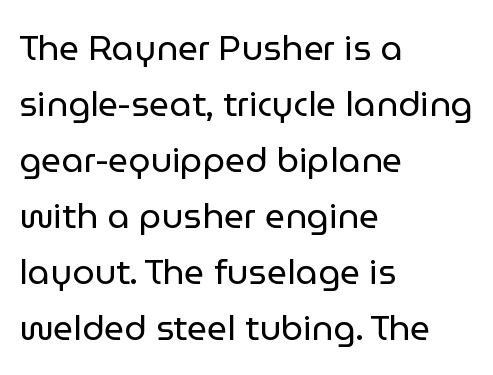
Q: Is the text bold? A: No.
Q: Is the text italic (slanted)? A: No, it is upright.
Q: Is the typeface a serif or a sans-serif typeface? A: Sans-serif.
Q: Is the text underlined? A: No.
Q: How is the paragraph aligned? A: Left-aligned.
Q: Is the spacing between letters normal or unusually wide? A: Normal.
Q: Is the spacing between lines tight, normal or loose? A: Normal.
Q: Width (condensed, normal, or wide)? A: Normal.
Q: Stroke contrast? A: Low.
Q: x-height? A: Medium.
Q: Monospaced? A: No.
